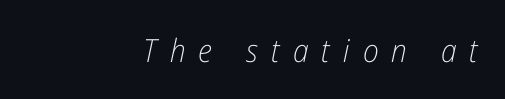
{"italic": "yes", "lean": "right", "slant_degrees": 12, "bold": "no", "weight": "light", "width": "condensed", "stroke_contrast": "low", "x_height": "medium", "monospaced": "no", "underline": "no", "align": "right", "letter_spacing": "wide", "letter_spacing_em": 0.41, "glyph_px": 32}
